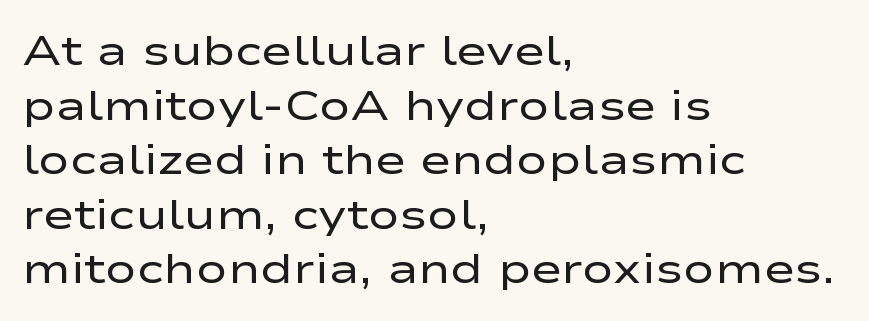
The image shows 42 px regular-weight, wide sans-serif type, upright; set left-aligned, normal line spacing (1.3x), normal letter spacing, not underlined; low stroke contrast and a medium x-height.
